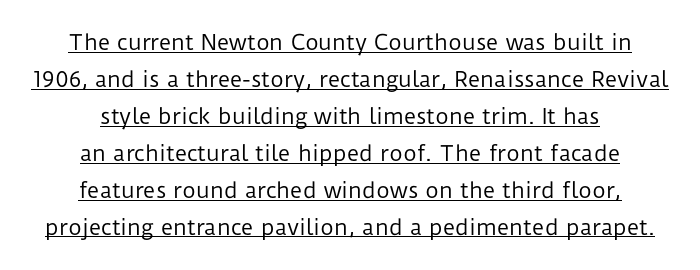
Q: Is the text bold? A: No.
Q: Is the text italic (slanted)? A: No, it is upright.
Q: Is the text underlined? A: Yes.
Q: How is the paragraph aligned? A: Centered.
Q: Is the spacing between letters normal or unusually wide? A: Normal.
